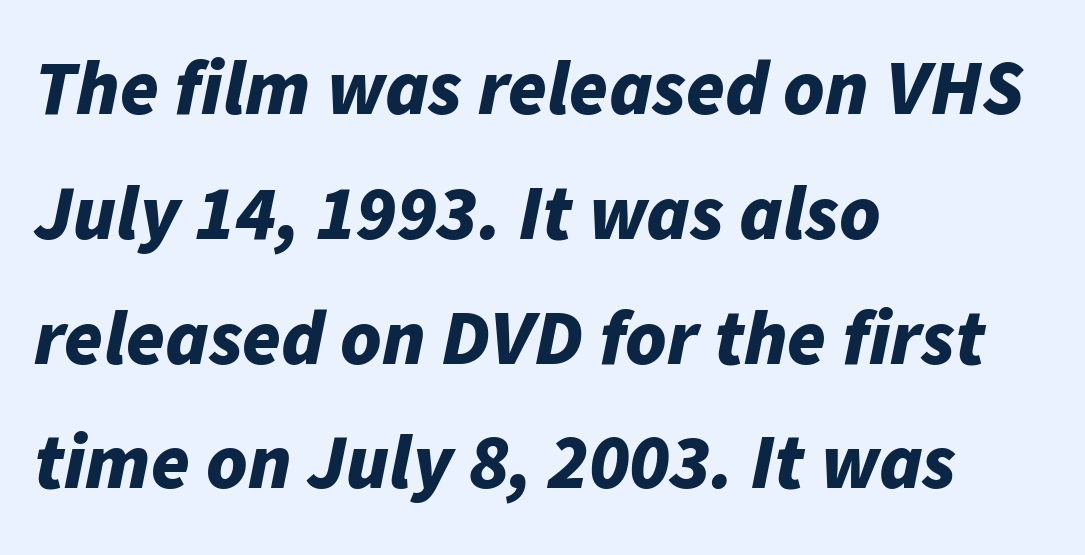
{"italic": "yes", "lean": "right", "slant_degrees": 11, "bold": "yes", "weight": "bold", "width": "normal", "stroke_contrast": "low", "x_height": "medium", "monospaced": "no", "underline": "no", "align": "left", "line_spacing": "normal", "line_spacing_ratio": 1.6, "letter_spacing": "normal", "letter_spacing_em": 0.0, "glyph_px": 78}
